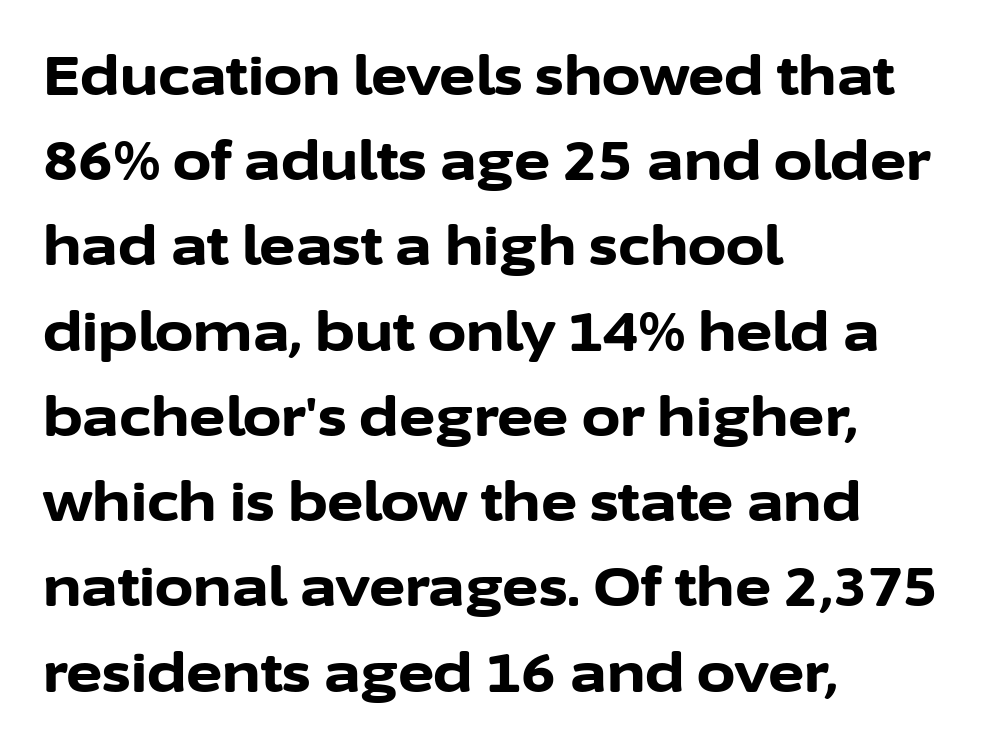
{"serif": "no", "italic": "no", "bold": "yes", "weight": "bold", "width": "normal", "stroke_contrast": "low", "x_height": "medium", "monospaced": "no", "underline": "no", "align": "left", "line_spacing": "normal", "line_spacing_ratio": 1.55, "letter_spacing": "normal", "letter_spacing_em": 0.0, "glyph_px": 55}
